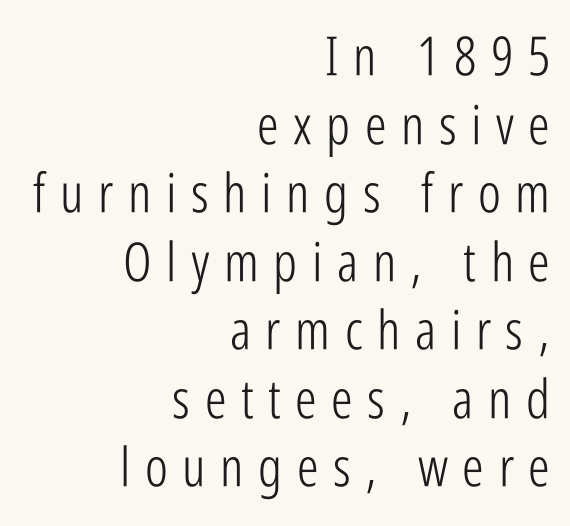
Q: Is the text bold? A: No.
Q: Is the text italic (slanted)? A: No, it is upright.
Q: Is the typeface a serif or a sans-serif typeface? A: Sans-serif.
Q: Is the text underlined? A: No.
Q: How is the paragraph aligned? A: Right-aligned.
Q: Is the spacing between letters normal or unusually wide? A: Unusually wide.
Q: Is the spacing between lines tight, normal or loose? A: Normal.
Q: Width (condensed, normal, or wide)? A: Condensed.
Q: Stroke contrast? A: Low.
Q: x-height? A: Medium.
Q: Monospaced? A: No.
